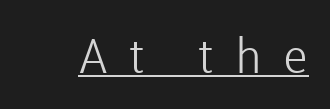
The image shows 48 px light sans-serif type, upright; set unusually wide letter spacing (+0.45 em), underlined; low stroke contrast and a medium x-height.
